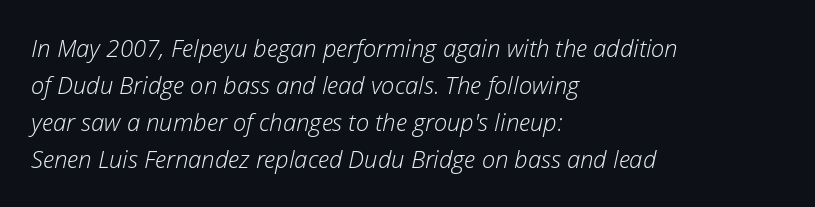
Yep, that's italic — everything's leaning. The space beneath each line is pristine and unruled. Horizontal bands of white between lines are of average thickness. The strokes are not fattened; the text isn't bold. Here the glyphs are tracked normally, forming tight word shapes. Reading down the block, your eye returns to a fixed left position each line.
